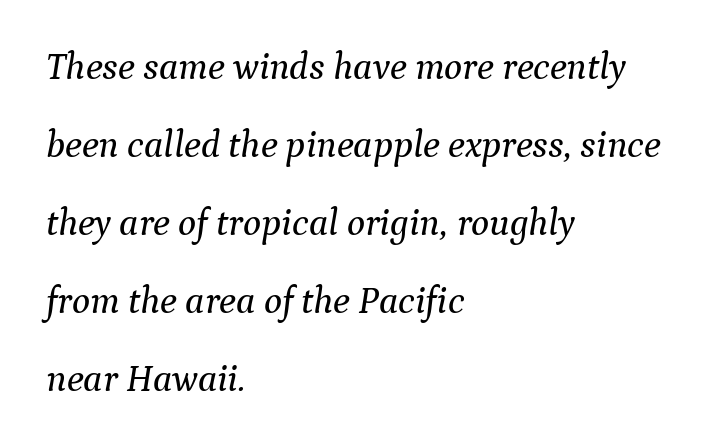
Descenders are the only things crossing below the line. Each letter's strokes conclude with small projecting serifs. Vertical spacing — loose. The letters are slanted; this is an italic face. The rendering keeps characters at their native spacing. The paragraph has a hard left edge and a soft right edge.
